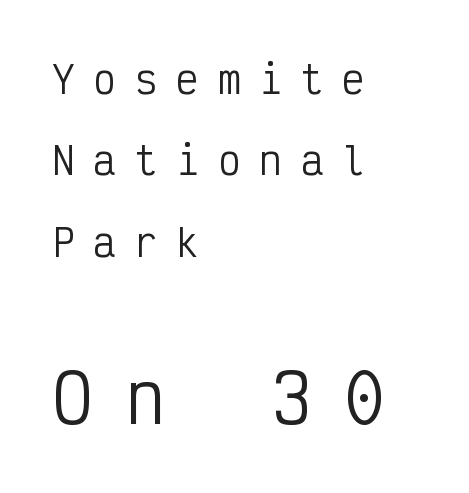
The designer gave the closing block more size than the opening block. The letters stand straight up with perfectly vertical stems. The glyphs in this specimen are sans serif. The rendering uses typewriter-style spacing with identical character cells. No extra ink here — the face is not bold. Is the letter spacing exaggerated? Yes — the characters are pushed far apart.
